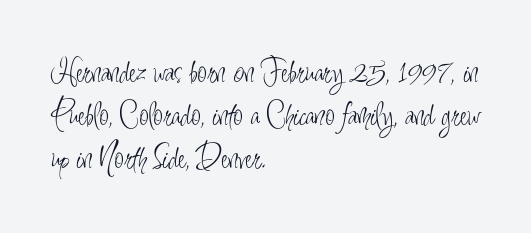
{"serif": "no", "bold": "no", "weight": "light", "width": "condensed", "stroke_contrast": "low", "x_height": "small", "monospaced": "no", "underline": "no", "align": "left", "line_spacing": "normal", "line_spacing_ratio": 1.27, "letter_spacing": "normal", "letter_spacing_em": 0.0, "glyph_px": 34}
